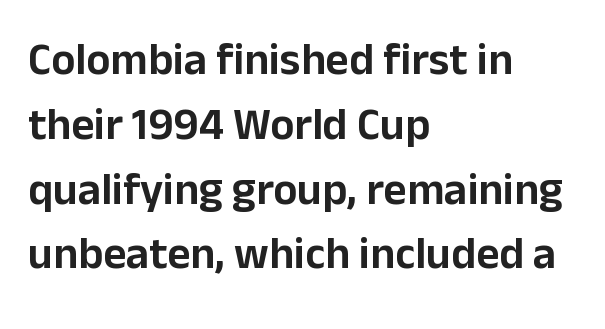
The image shows 45 px sans-serif type, upright; set left-aligned, normal line spacing (1.44x), normal letter spacing, not underlined; low stroke contrast and a medium x-height.
